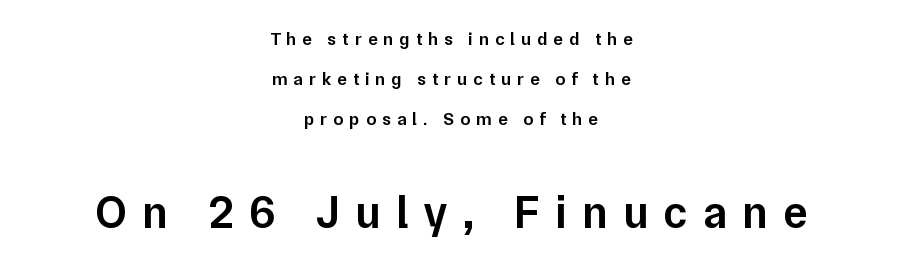
{"serif": "no", "italic": "no", "bold": "semi", "weight": "semibold", "width": "normal", "stroke_contrast": "low", "x_height": "medium", "monospaced": "no", "underline": "no", "align": "center", "line_spacing": "loose", "line_spacing_ratio": 2.23, "letter_spacing": "wide", "letter_spacing_em": 0.33, "larger_block": "second", "size_ratio": 2.56, "glyph_px": 46}
